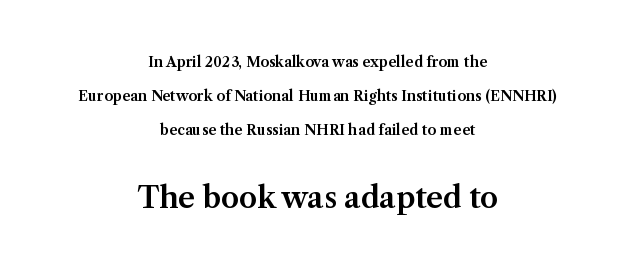
The image shows 29 px serif type, upright; set centered, loose line spacing (2.44x), normal letter spacing, not underlined; the second (bottom) block is 2.07x larger; medium stroke contrast and a medium x-height.
